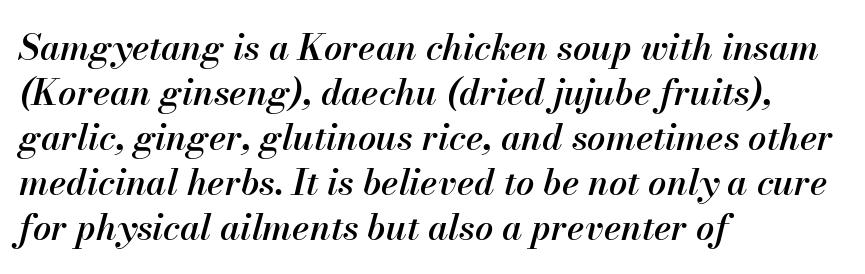
The image shows 36 px semibold type, italic (leaning right); set left-aligned, normal line spacing (1.25x), normal letter spacing, not underlined; medium stroke contrast and a small x-height.
